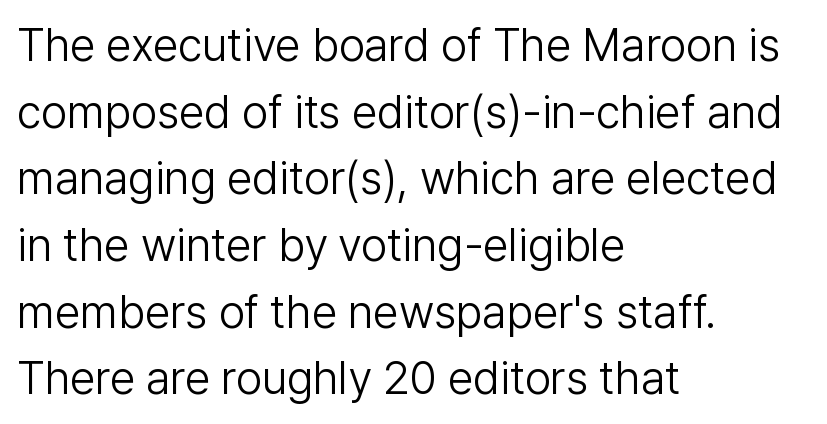
Q: Is the text bold? A: No.
Q: Is the text italic (slanted)? A: No, it is upright.
Q: Is the typeface a serif or a sans-serif typeface? A: Sans-serif.
Q: Is the text underlined? A: No.
Q: How is the paragraph aligned? A: Left-aligned.
Q: Is the spacing between letters normal or unusually wide? A: Normal.
Q: Is the spacing between lines tight, normal or loose? A: Normal.
Q: Width (condensed, normal, or wide)? A: Normal.
Q: Stroke contrast? A: Low.
Q: x-height? A: Medium.
Q: Monospaced? A: No.
